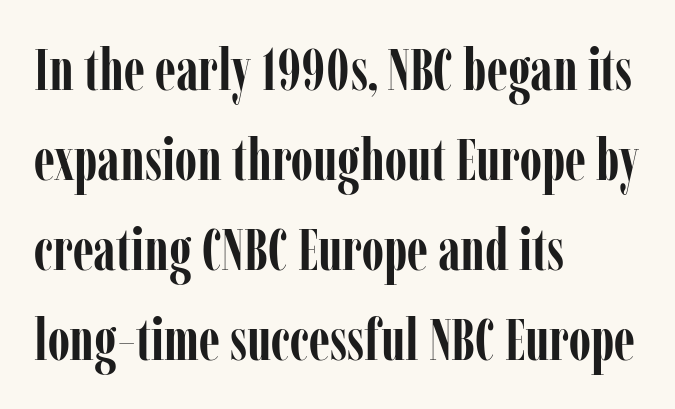
The image shows 58 px semibold, condensed serif type, upright; set left-aligned, normal line spacing (1.55x), normal letter spacing, not underlined; low stroke contrast and a medium x-height.
